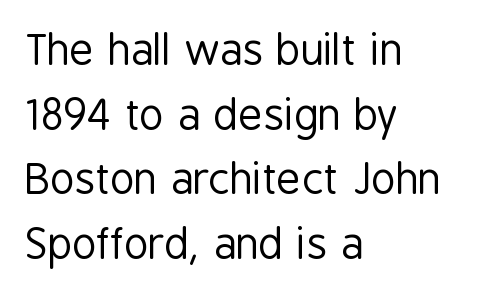
The image shows 42 px regular-weight, condensed sans-serif type, upright; set left-aligned, normal line spacing (1.54x), normal letter spacing, not underlined; low stroke contrast and a medium x-height.
